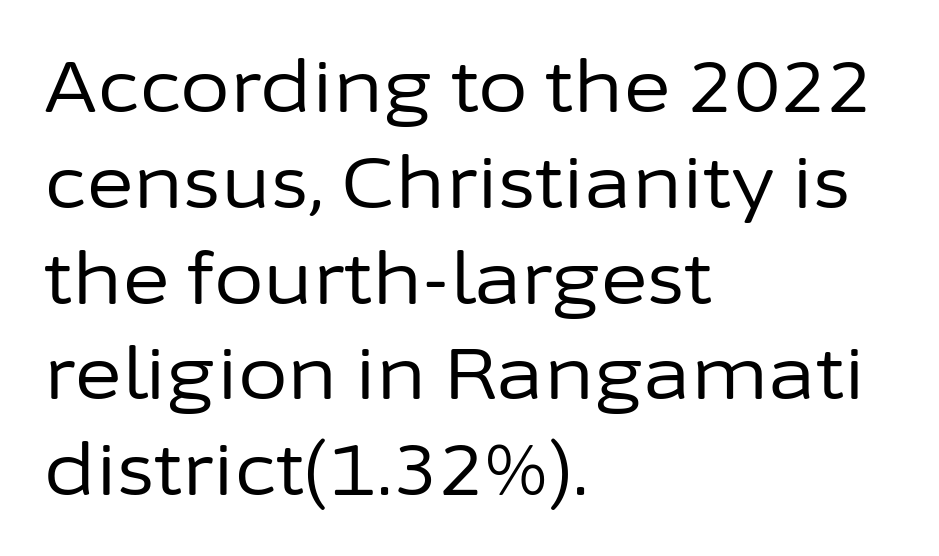
The image shows 72 px regular-weight sans-serif type, upright; set left-aligned, normal line spacing (1.33x), normal letter spacing, not underlined; low stroke contrast and a medium x-height.
